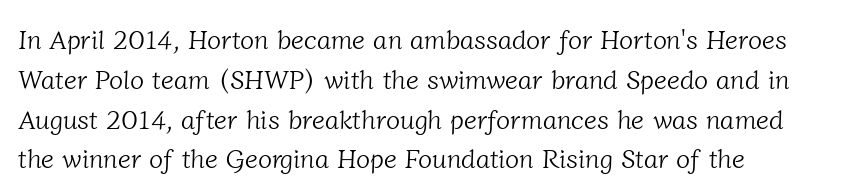
{"bold": "no", "underline": "no", "line_spacing": "normal", "line_spacing_ratio": 1.53, "letter_spacing": "normal", "letter_spacing_em": 0.0, "glyph_px": 26}
